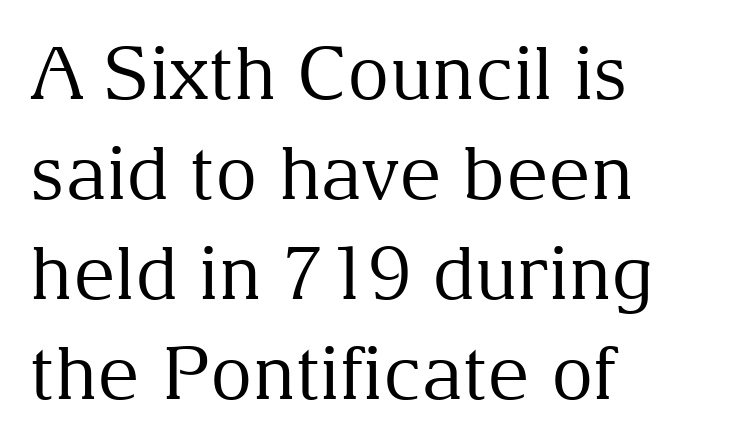
The image shows 73 px regular-weight serif type, upright; set left-aligned, normal line spacing (1.37x), normal letter spacing, not underlined; medium stroke contrast and a medium x-height.
